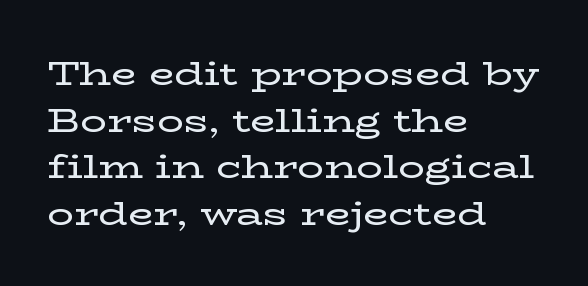
{"serif": "yes", "italic": "no", "width": "wide", "stroke_contrast": "low", "x_height": "medium", "monospaced": "no", "underline": "no", "align": "left", "line_spacing": "normal", "line_spacing_ratio": 1.41, "letter_spacing": "normal", "letter_spacing_em": 0.0, "glyph_px": 33}
